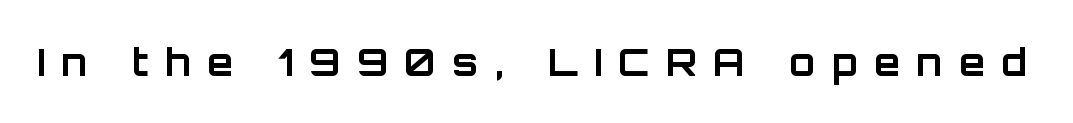
Q: Is the text bold? A: Yes.
Q: Is the text italic (slanted)? A: No, it is upright.
Q: Is the typeface a serif or a sans-serif typeface? A: Sans-serif.
Q: Is the text underlined? A: No.
Q: Is the spacing between letters normal or unusually wide? A: Unusually wide.
Q: Width (condensed, normal, or wide)? A: Normal.
Q: Stroke contrast? A: Low.
Q: x-height? A: Large.
Q: Monospaced? A: No.
